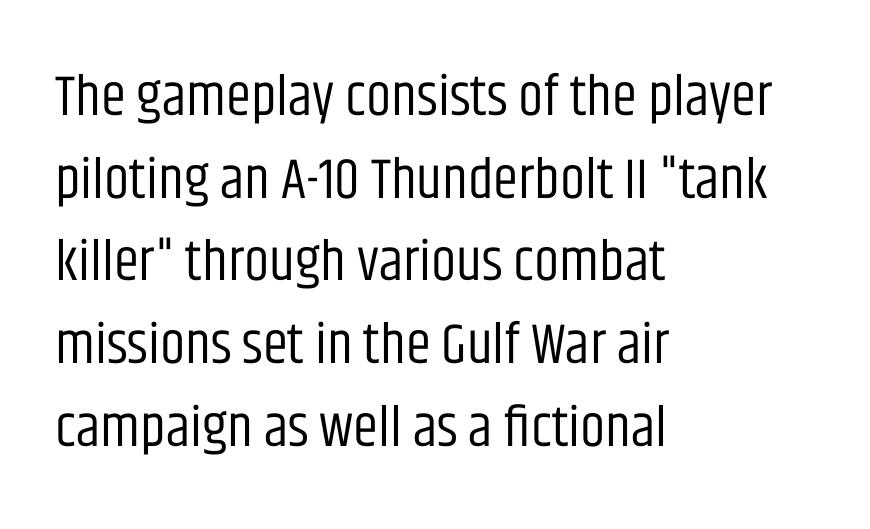
Posture: upright roman. Whoever set this chose a conventional vertical rhythm. The tracking reads as untouched default to a designer's eye. Serif or sans? Sans — the stroke terminals are bare. A typesetter would call this proportional, since set widths differ per character.
